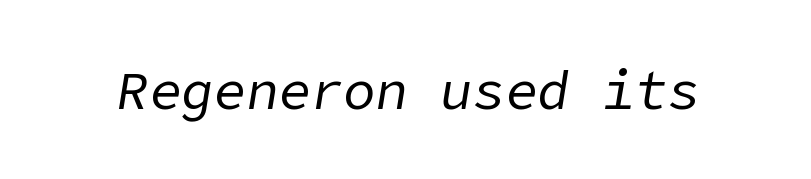
{"italic": "yes", "lean": "right", "slant_degrees": 9, "bold": "no", "weight": "regular", "width": "normal", "stroke_contrast": "low", "x_height": "medium", "underline": "no", "letter_spacing": "normal", "letter_spacing_em": 0.0, "glyph_px": 54}
